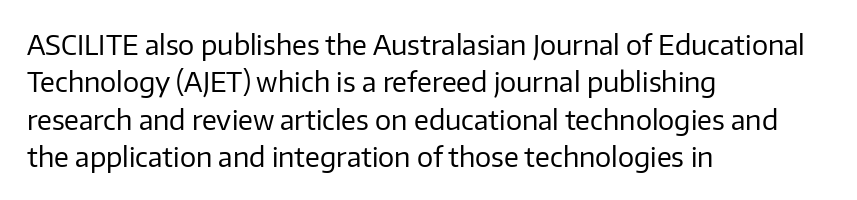
{"italic": "no", "bold": "no", "underline": "no", "align": "left", "line_spacing": "normal", "line_spacing_ratio": 1.38, "letter_spacing": "normal", "letter_spacing_em": 0.0, "glyph_px": 27}
